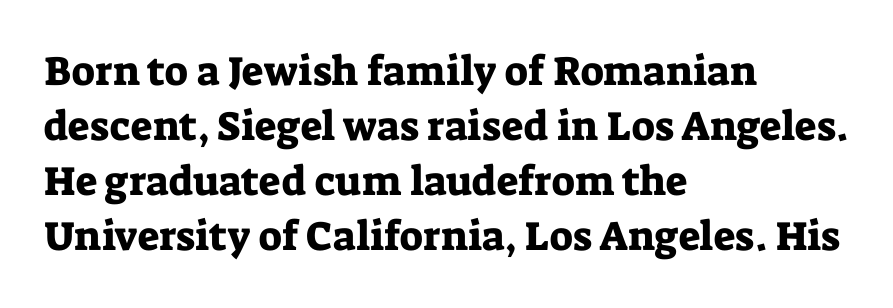
{"serif": "yes", "italic": "no", "width": "normal", "stroke_contrast": "low", "x_height": "medium", "monospaced": "no", "underline": "no", "align": "left", "line_spacing": "normal", "line_spacing_ratio": 1.34, "letter_spacing": "normal", "letter_spacing_em": 0.0, "glyph_px": 41}
